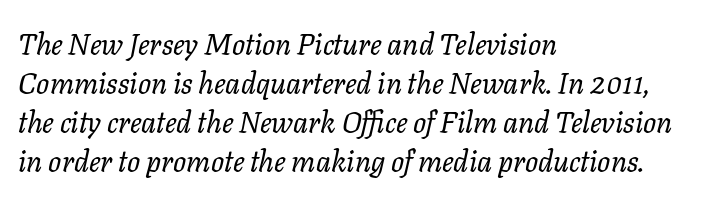
{"italic": "yes", "lean": "right", "slant_degrees": 11, "bold": "no", "weight": "regular", "width": "normal", "stroke_contrast": "low", "x_height": "medium", "monospaced": "no", "underline": "no", "align": "left", "line_spacing": "normal", "line_spacing_ratio": 1.35, "letter_spacing": "normal", "letter_spacing_em": 0.0, "glyph_px": 29}
